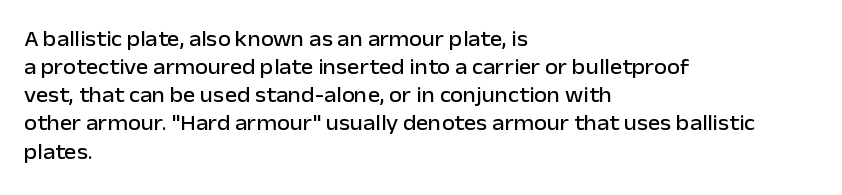
Q: Is the text italic (slanted)? A: No, it is upright.
Q: Is the text underlined? A: No.
Q: How is the paragraph aligned? A: Left-aligned.
Q: Is the spacing between letters normal or unusually wide? A: Normal.
Q: Is the spacing between lines tight, normal or loose? A: Normal.
